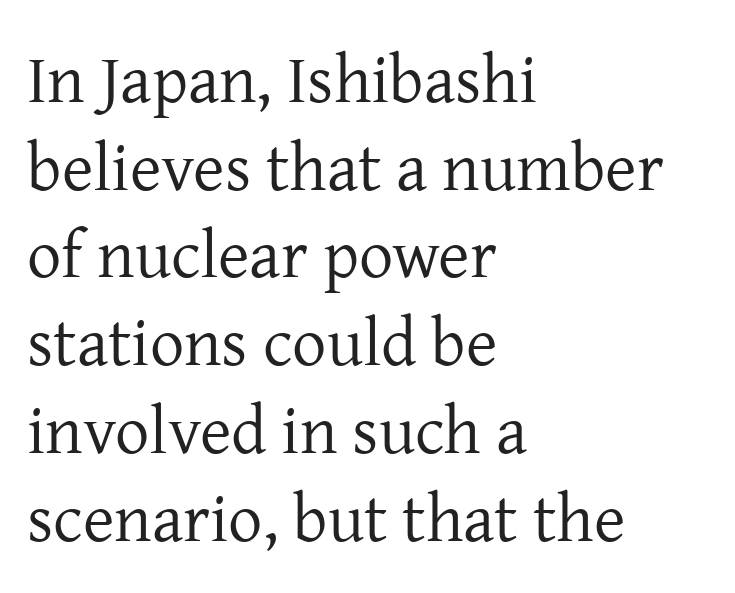
If you measured baseline to baseline, you'd find a middling distance. Every character sits straight up, as roman type does. These lines are rendered in a variable-pitch font. Type style note: has serifs. No heavy texture on the line: the type isn't bold. The face used here is rendered with its standard letterfit.
